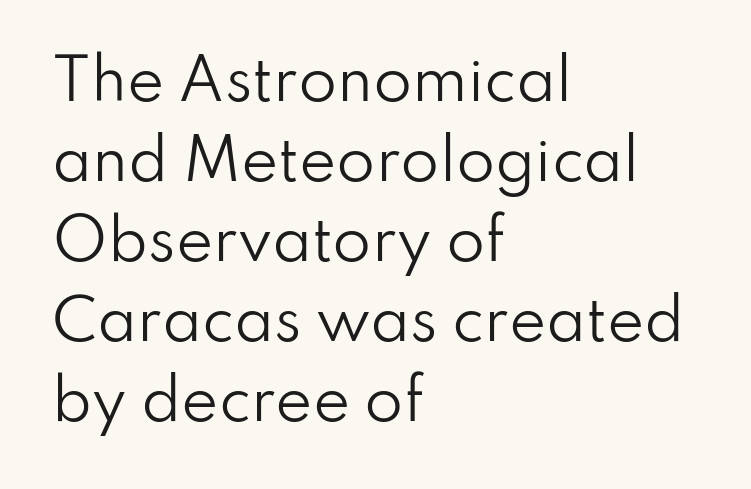
The image shows 56 px regular-weight sans-serif type, upright; set left-aligned, normal line spacing (1.43x), normal letter spacing, not underlined; low stroke contrast and a small x-height.
